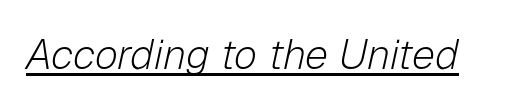
Quick note: italic. The rendering uses natural spacing where letterforms have individual widths. Summary of weight: not heavy and not bold. Underline: present. The face used here is rendered with its standard letterfit.
